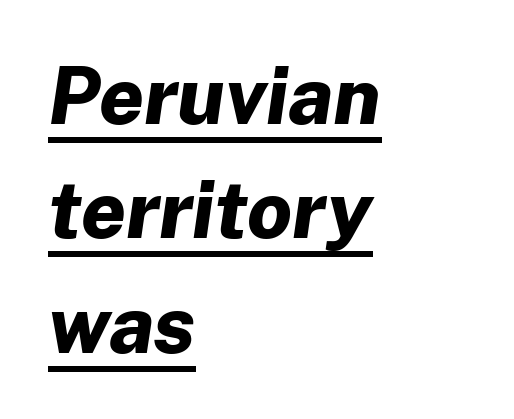
The image shows 80 px bold type, italic (leaning right); set left-aligned, normal line spacing (1.43x), normal letter spacing, underlined; low stroke contrast and a medium x-height.
